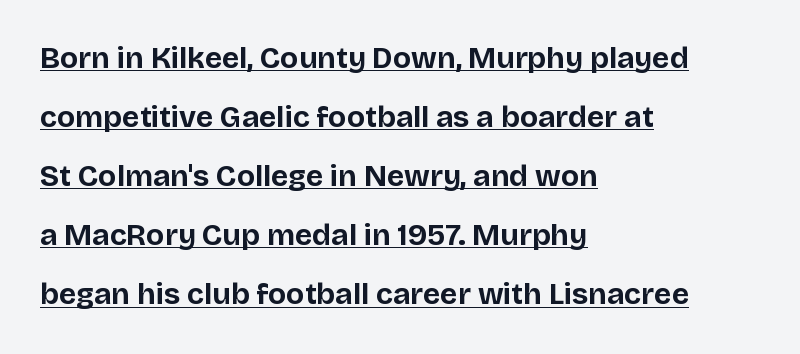
Q: Is the text bold? A: Yes.
Q: Is the text italic (slanted)? A: No, it is upright.
Q: Is the typeface a serif or a sans-serif typeface? A: Sans-serif.
Q: Is the text underlined? A: Yes.
Q: How is the paragraph aligned? A: Left-aligned.
Q: Is the spacing between letters normal or unusually wide? A: Normal.
Q: Is the spacing between lines tight, normal or loose? A: Loose.
Q: Width (condensed, normal, or wide)? A: Normal.
Q: Stroke contrast? A: Low.
Q: x-height? A: Large.
Q: Monospaced? A: No.
